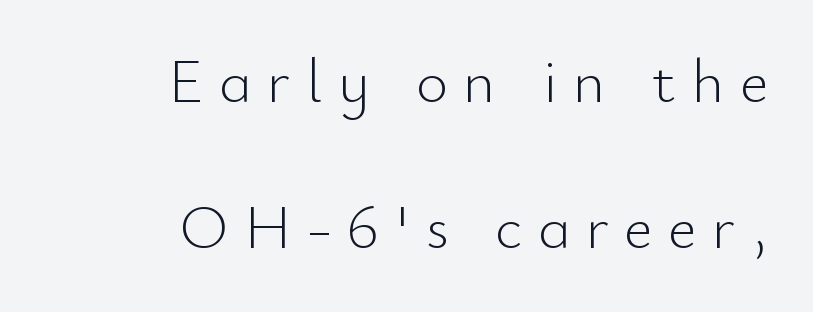
{"serif": "no", "italic": "no", "bold": "no", "weight": "light", "width": "normal", "stroke_contrast": "low", "x_height": "small", "monospaced": "no", "underline": "no", "align": "right", "line_spacing": "loose", "line_spacing_ratio": 2.36, "letter_spacing": "wide", "letter_spacing_em": 0.25, "glyph_px": 62}
